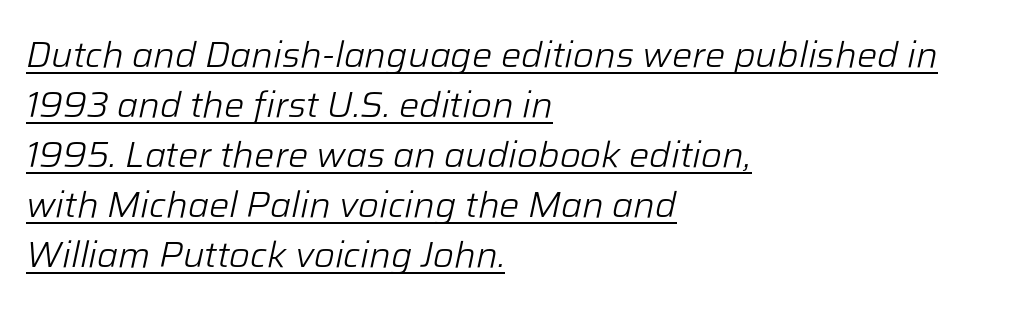
The image shows 36 px light type, italic (leaning right); set left-aligned, normal line spacing (1.39x), normal letter spacing, underlined; low stroke contrast and a medium x-height.
